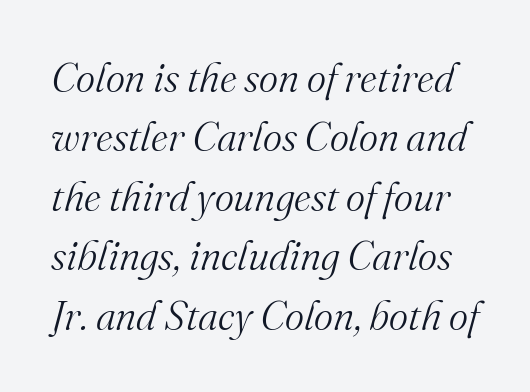
{"serif": "yes", "italic": "yes", "lean": "right", "slant_degrees": 16, "bold": "no", "weight": "light", "width": "normal", "stroke_contrast": "medium", "x_height": "small", "monospaced": "no", "underline": "no", "line_spacing": "normal", "line_spacing_ratio": 1.45, "letter_spacing": "normal", "letter_spacing_em": 0.0, "glyph_px": 41}
